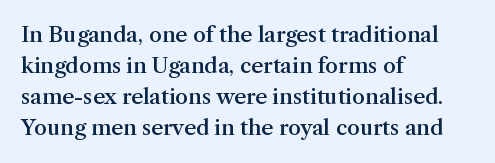
The image shows 21 px text type, upright; set left-aligned, normal line spacing (1.48x), normal letter spacing, not underlined.
